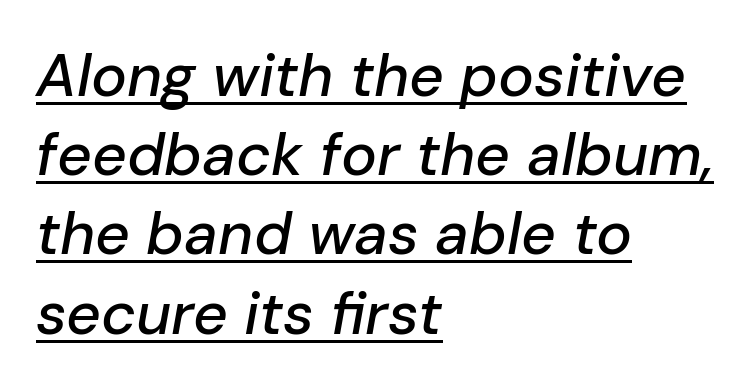
{"italic": "yes", "lean": "right", "slant_degrees": 10, "width": "normal", "stroke_contrast": "low", "x_height": "medium", "monospaced": "no", "underline": "yes", "align": "left", "line_spacing": "normal", "line_spacing_ratio": 1.32, "letter_spacing": "normal", "letter_spacing_em": 0.0, "glyph_px": 60}
